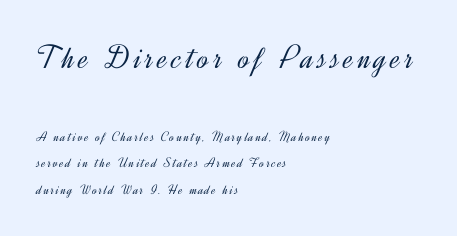
The strokes carry an ordinary text weight at most. The lines in this sample share a left origin and differ only in where they stop. Larger block? The one above; the one below is distinctly smaller.
